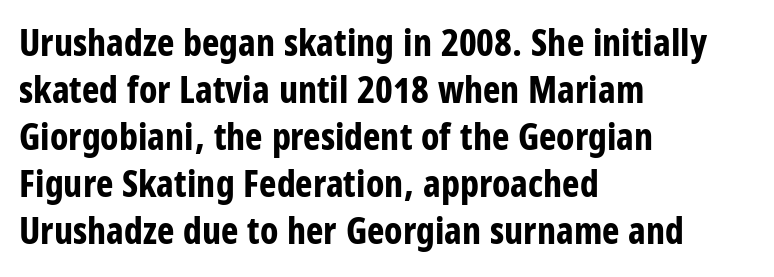
The words here are not underlined. Students, note that the glyphs here touch the page at normal intervals. Varying glyph widths throughout — classic text-font behaviour. Notice how the stems are strictly vertical — no italics here. The face used here is a sans, in the tradition of grotesques and geometrics. A classic flush-left, rag-right setting is used for this passage.
